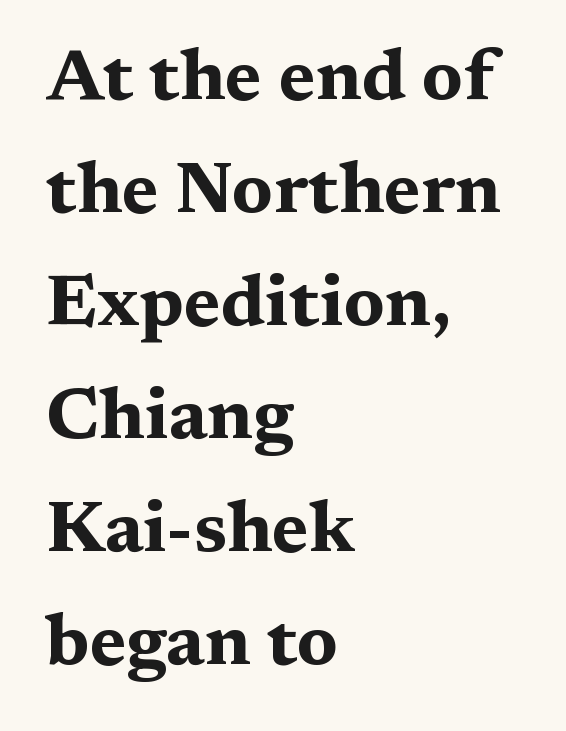
Is there any slant? The stems are plumb. The rendering anchors every line to the left-hand side. The string is rendered with underlining switched off. The rendering uses a moderate line-height, typical for paragraphs. Spacing verdict: proportional, widths tailored to each character.
